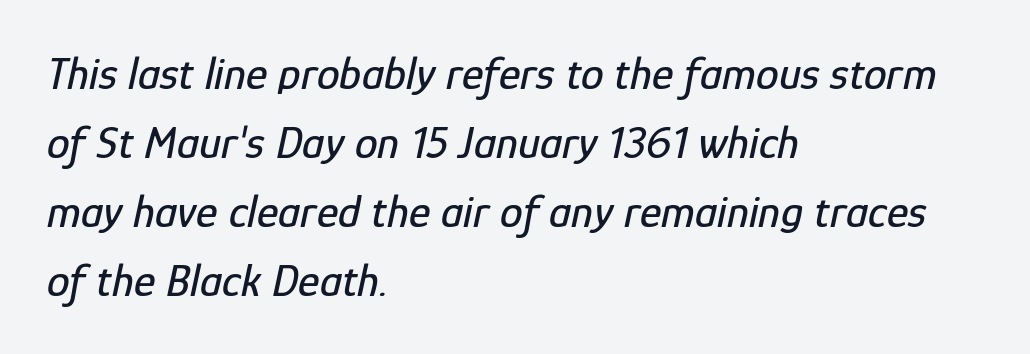
Q: Is the text italic (slanted)? A: Yes, it leans right by about 12 degrees.
Q: Is the text underlined? A: No.
Q: How is the paragraph aligned? A: Left-aligned.
Q: Is the spacing between letters normal or unusually wide? A: Normal.
Q: Is the spacing between lines tight, normal or loose? A: Normal.
Q: Width (condensed, normal, or wide)? A: Condensed.
Q: Stroke contrast? A: Low.
Q: x-height? A: Medium.
Q: Monospaced? A: No.
